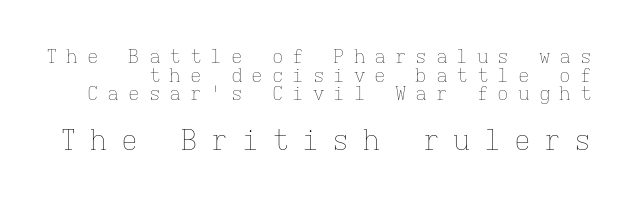
Q: Is the text bold? A: No.
Q: Is the text italic (slanted)? A: No, it is upright.
Q: Is the text underlined? A: No.
Q: Is the spacing between letters normal or unusually wide? A: Unusually wide.
Q: Is the spacing between lines tight, normal or loose? A: Tight.
Q: Which block of text is set in a larger size, the first (top) or the second (bottom)? A: The second (bottom) one.
Q: Width (condensed, normal, or wide)? A: Normal.
Q: Stroke contrast? A: Low.
Q: x-height? A: Medium.
Q: Monospaced? A: Yes.
